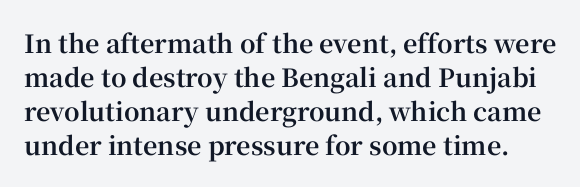
{"italic": "no", "bold": "yes", "underline": "no", "line_spacing": "normal", "line_spacing_ratio": 1.36, "letter_spacing": "normal", "letter_spacing_em": 0.0, "glyph_px": 25}
